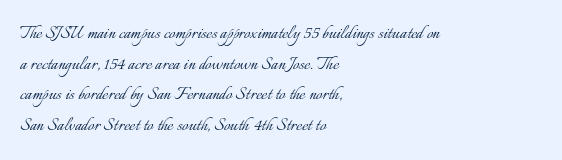
Here the glyphs are tracked normally, forming tight word shapes. This sample keeps an unexceptional amount of space between lines. Each stroke keeps to a modest, everyday thickness or less. This rendering uses left alignment, leaving the right contour irregular. Descenders are the only things crossing below the line.
